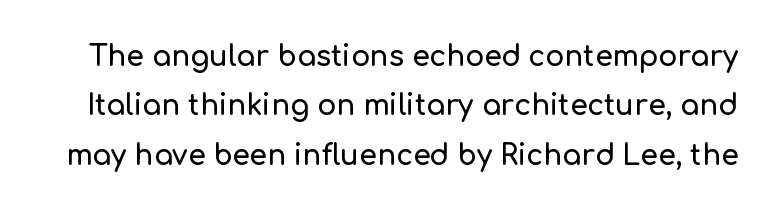
The image shows 28 px sans-serif type, upright; set line spacing 1.76x, normal letter spacing, not underlined; low stroke contrast and a medium x-height.
